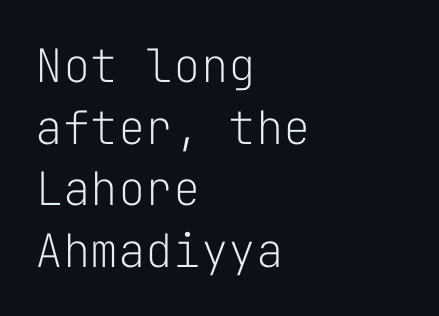
These lines are rendered in a fixed-pitch font. Whoever set this chose a conventional vertical rhythm. What kind of face is this? One without serifs — a sans. The type is set solid horizontally, with unmodified tracking. These lines are set flush left with a ragged right edge.
